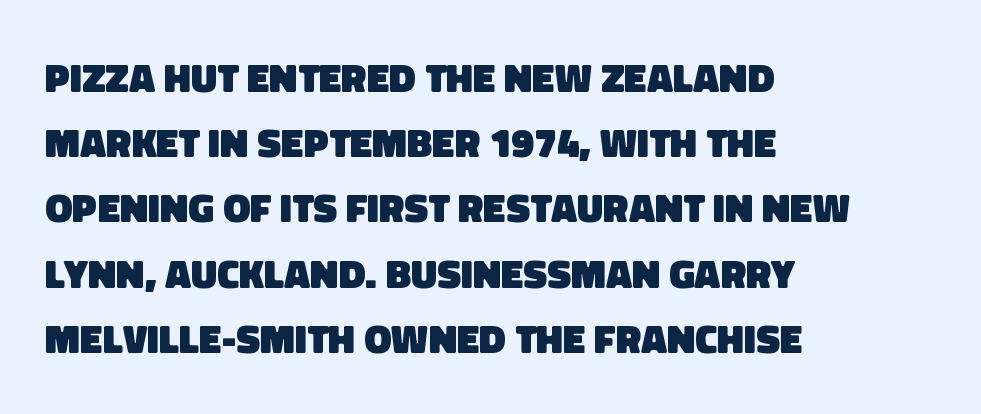
The image shows 41 px heavy sans-serif type; set left-aligned, normal line spacing (1.59x), normal letter spacing, not underlined; low stroke contrast and a large x-height.
